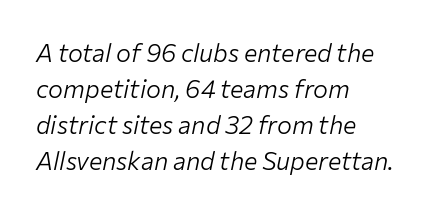
Q: Is the text bold? A: No.
Q: Is the text italic (slanted)? A: Yes, it leans right by about 12 degrees.
Q: Is the text underlined? A: No.
Q: How is the paragraph aligned? A: Left-aligned.
Q: Is the spacing between letters normal or unusually wide? A: Normal.
Q: Is the spacing between lines tight, normal or loose? A: Normal.
